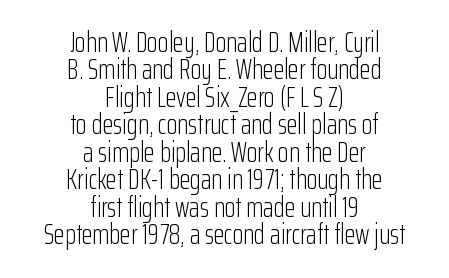
The letters carry no serifs — their stems end cleanly without finishing strokes. Every row of glyphs is offset so its center matches the block's center. These lines keep a tight, regular rhythm from letter to letter. Designer's note — italics off, roman on. No extra ink here — the face is not bold.
